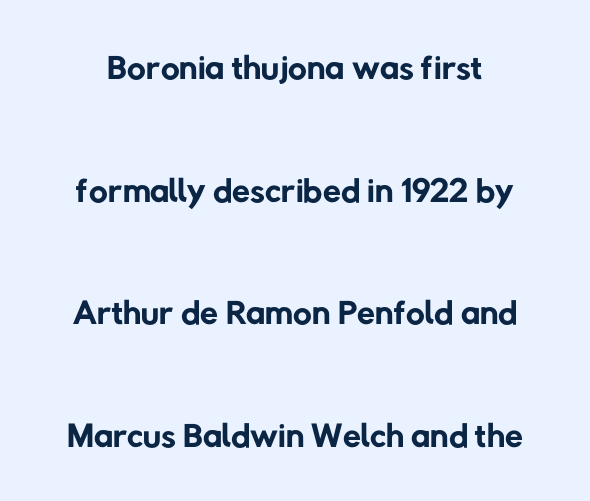
Descender tails drop into unmarked territory. Compared with typical paragraphs, the rows here are farther apart. Heft: none added — not bold. The text was rendered using a sans face with plain stroke endings.
